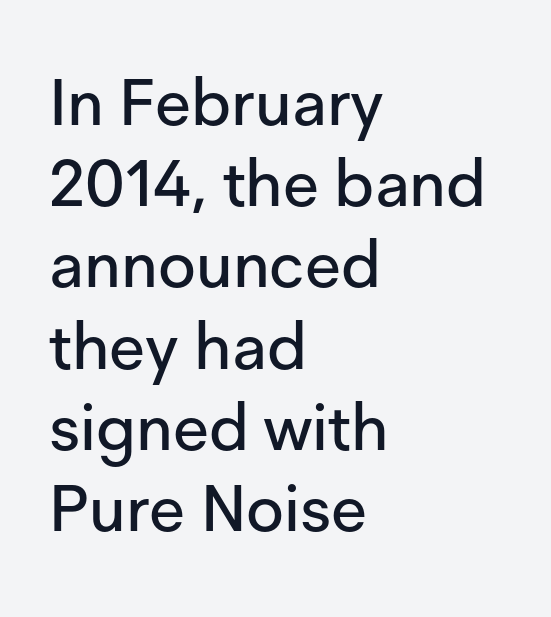
The image shows 65 px sans-serif type, upright; set left-aligned, normal line spacing (1.25x), normal letter spacing, not underlined; low stroke contrast and a medium x-height.
